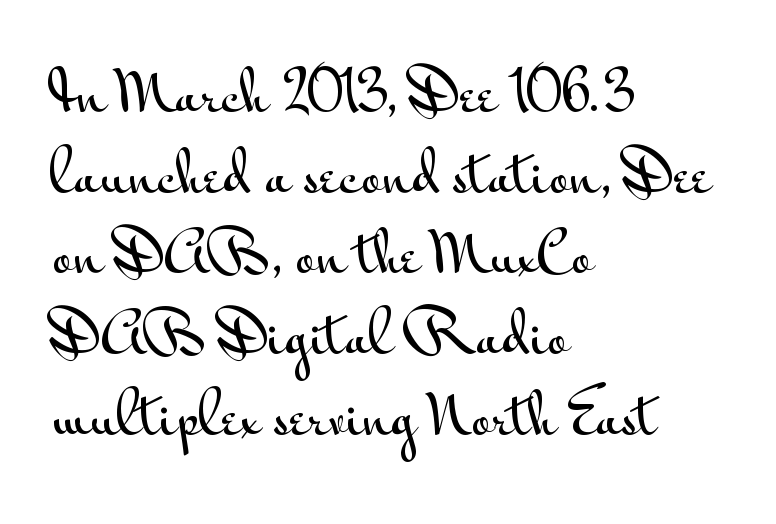
{"serif": "no", "width": "wide", "stroke_contrast": "medium", "x_height": "small", "monospaced": "no", "underline": "no", "align": "left", "line_spacing": "normal", "line_spacing_ratio": 1.44, "letter_spacing": "normal", "letter_spacing_em": 0.0, "glyph_px": 56}
